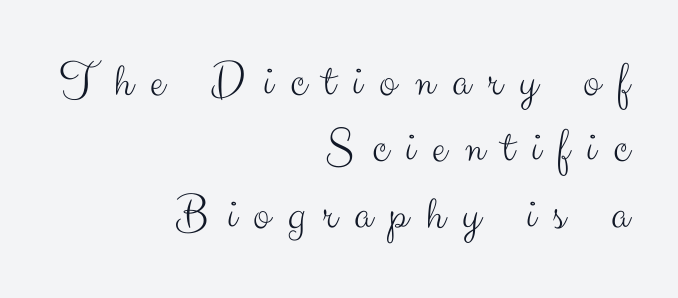
Q: Is the text bold? A: No.
Q: Is the text italic (slanted)? A: Yes.
Q: Is the typeface a serif or a sans-serif typeface? A: Sans-serif.
Q: Is the text underlined? A: No.
Q: How is the paragraph aligned? A: Right-aligned.
Q: Is the spacing between letters normal or unusually wide? A: Unusually wide.
Q: Is the spacing between lines tight, normal or loose? A: Normal.
Q: Width (condensed, normal, or wide)? A: Normal.
Q: Stroke contrast? A: Medium.
Q: x-height? A: Small.
Q: Monospaced? A: No.
